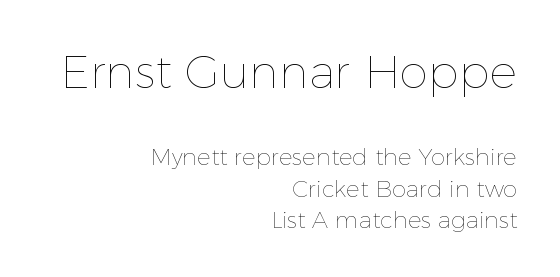
The image shows 46 px thin type, upright; set right-aligned, normal line spacing (1.36x), normal letter spacing, not underlined; the first (top) block is 2.0x larger; a medium x-height.
